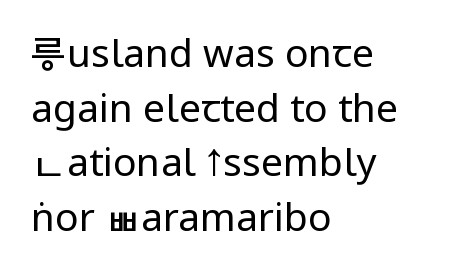
The image shows 39 px regular-weight, condensed sans-serif type, upright; set left-aligned, normal line spacing (1.4x), normal letter spacing, not underlined; low stroke contrast.
